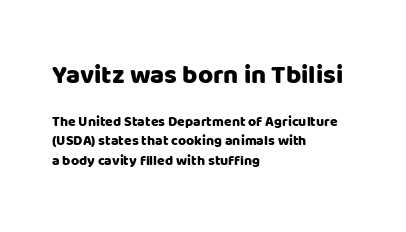
Honestly, the letter spacing is just normal — you wouldn't notice it. Characters remain perfectly vertical along every line. The space beneath each line is pristine and unruled. Students, observe: this is what conventionally led text looks like.
